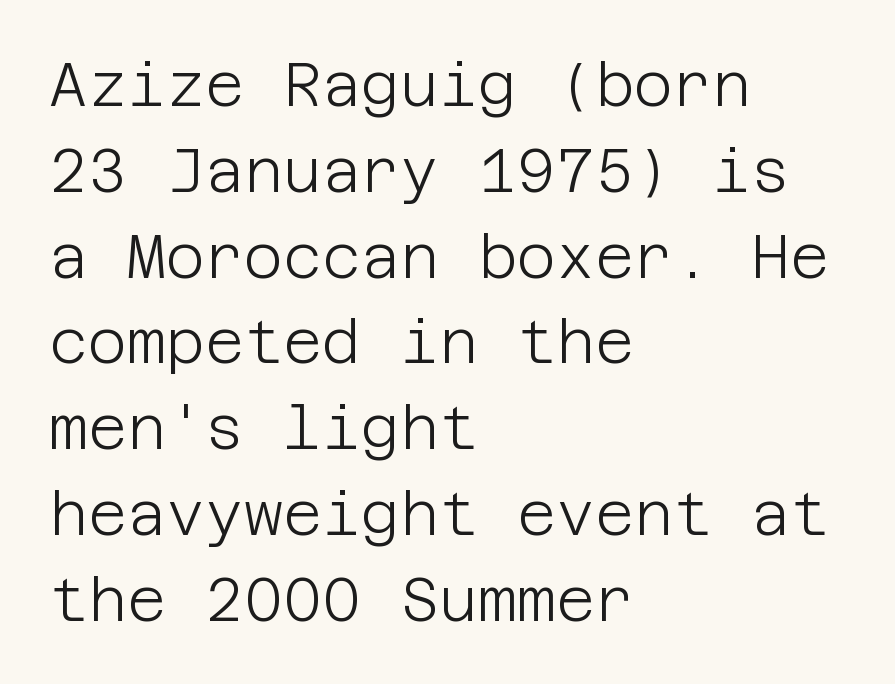
This block has exactly the height ordinary leading produces. Nobody touched the tracking dial on this one. Is this a sans? Yes — the strokes have no serifs. The glyphs are unaccompanied by any horizontal stroke below them. A roman cut, with each character standing at attention. Weight: in the light-to-regular range.
